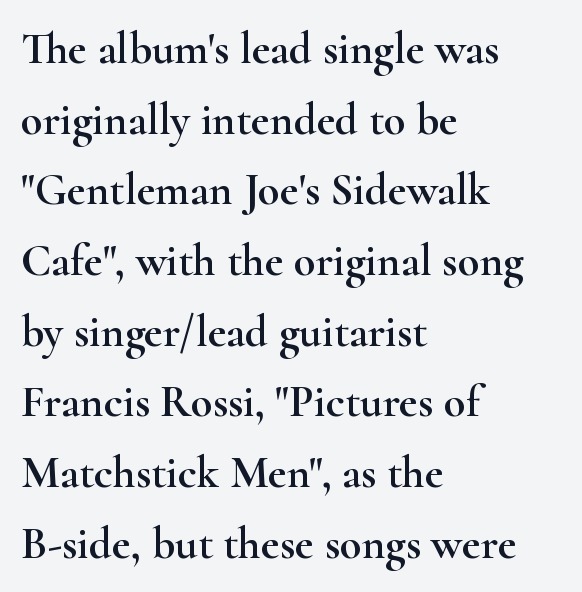
Q: Is the text italic (slanted)? A: No, it is upright.
Q: Is the typeface a serif or a sans-serif typeface? A: Serif.
Q: Is the text underlined? A: No.
Q: How is the paragraph aligned? A: Left-aligned.
Q: Is the spacing between letters normal or unusually wide? A: Normal.
Q: Is the spacing between lines tight, normal or loose? A: Normal.
Q: Width (condensed, normal, or wide)? A: Wide.
Q: Stroke contrast? A: High.
Q: x-height? A: Small.
Q: Monospaced? A: No.
